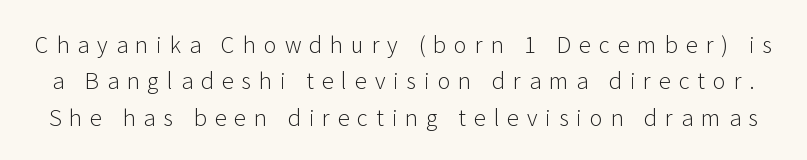
The image shows 22 px text type, upright; set normal line spacing (1.65x), unusually wide letter spacing (+0.36 em), not underlined.
